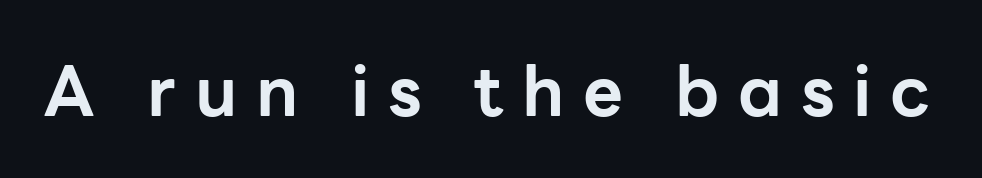
{"serif": "no", "italic": "no", "bold": "yes", "weight": "bold", "width": "normal", "stroke_contrast": "low", "x_height": "medium", "monospaced": "no", "underline": "no", "letter_spacing": "wide", "letter_spacing_em": 0.27, "glyph_px": 69}
